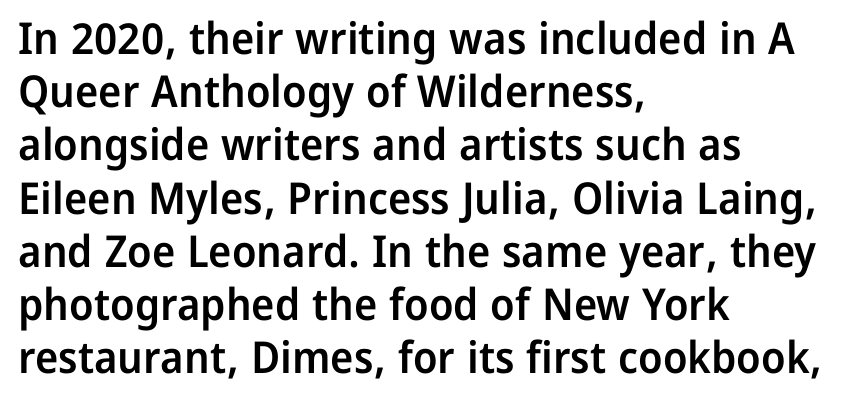
Reading down the block, your eye returns to a fixed left position each line. The rendering shows plain stroke endings on the letterforms — a sans-serif design. Inter-character spacing is left at the font's built-in metrics. This sample has the flowing, uneven cadence of proportional lettering. Notice how the stems are strictly vertical — no italics here.
